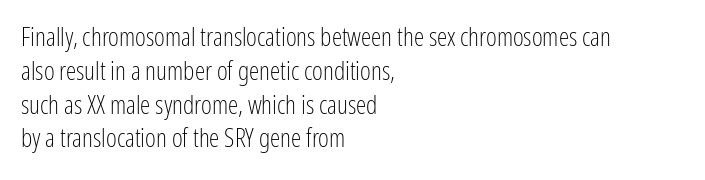
{"italic": "no", "bold": "no", "underline": "no", "align": "left", "line_spacing": "normal", "line_spacing_ratio": 1.3, "letter_spacing": "normal", "letter_spacing_em": 0.0, "glyph_px": 26}
